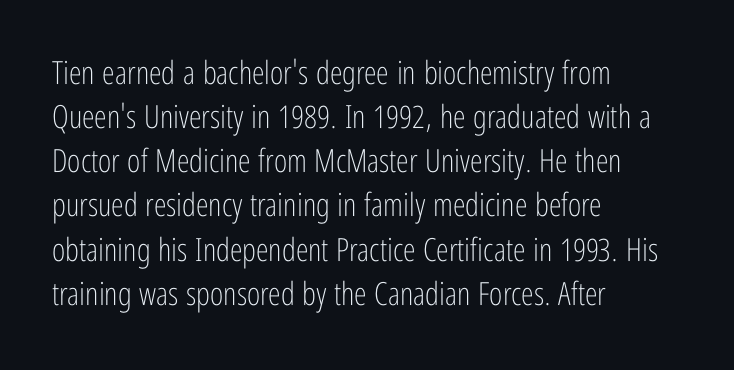
The image shows 32 px light, condensed sans-serif type, upright; set left-aligned, normal line spacing (1.38x), normal letter spacing, not underlined; low stroke contrast and a medium x-height.
